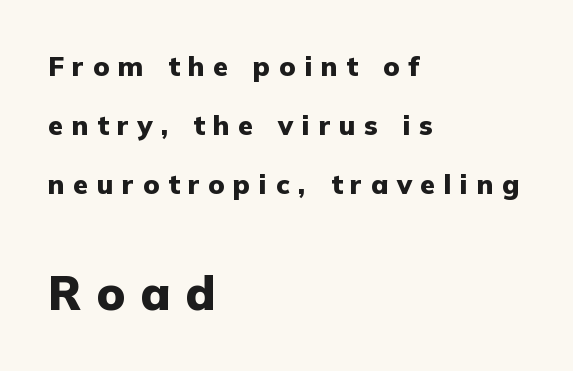
The image shows 47 px heavy sans-serif type, upright; set left-aligned, loose line spacing (2.18x), unusually wide letter spacing (+0.32 em), not underlined; the second (bottom) block is 1.74x larger; low stroke contrast and a medium x-height.
